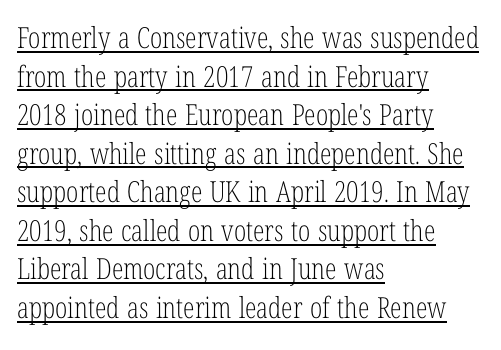
Q: Is the text bold? A: No.
Q: Is the text italic (slanted)? A: No, it is upright.
Q: Is the typeface a serif or a sans-serif typeface? A: Serif.
Q: Is the text underlined? A: Yes.
Q: How is the paragraph aligned? A: Left-aligned.
Q: Is the spacing between letters normal or unusually wide? A: Normal.
Q: Is the spacing between lines tight, normal or loose? A: Normal.
Q: Width (condensed, normal, or wide)? A: Condensed.
Q: Stroke contrast? A: Low.
Q: x-height? A: Medium.
Q: Monospaced? A: No.
